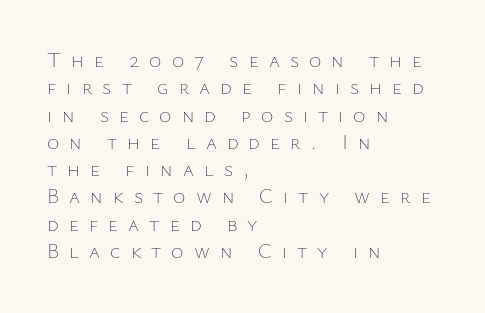
Q: Is the text bold? A: No.
Q: Is the text italic (slanted)? A: No, it is upright.
Q: Is the text underlined? A: No.
Q: How is the paragraph aligned? A: Left-aligned.
Q: Is the spacing between letters normal or unusually wide? A: Unusually wide.
Q: Is the spacing between lines tight, normal or loose? A: Normal.
